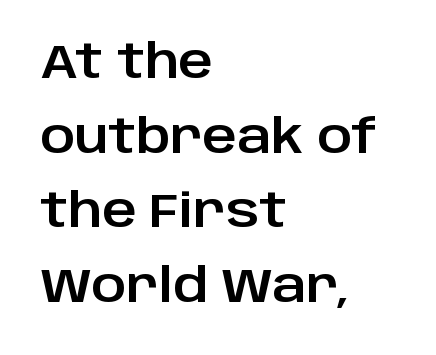
The image shows 47 px sans-serif type, upright; set left-aligned, normal line spacing (1.59x), normal letter spacing, not underlined; low stroke contrast and a large x-height.
